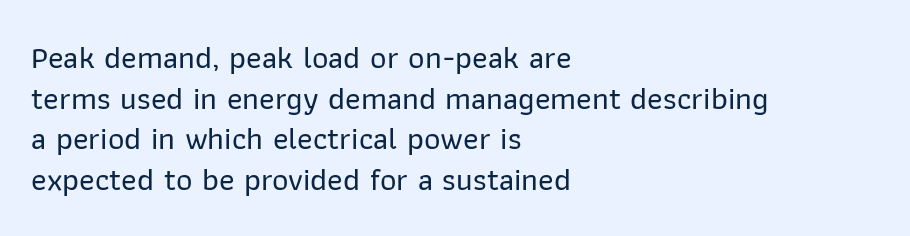
Q: Is the text italic (slanted)? A: No, it is upright.
Q: Is the typeface a serif or a sans-serif typeface? A: Sans-serif.
Q: Is the text underlined? A: No.
Q: How is the paragraph aligned? A: Left-aligned.
Q: Is the spacing between letters normal or unusually wide? A: Normal.
Q: Is the spacing between lines tight, normal or loose? A: Normal.
Q: Width (condensed, normal, or wide)? A: Normal.
Q: Stroke contrast? A: Low.
Q: x-height? A: Medium.
Q: Monospaced? A: No.
